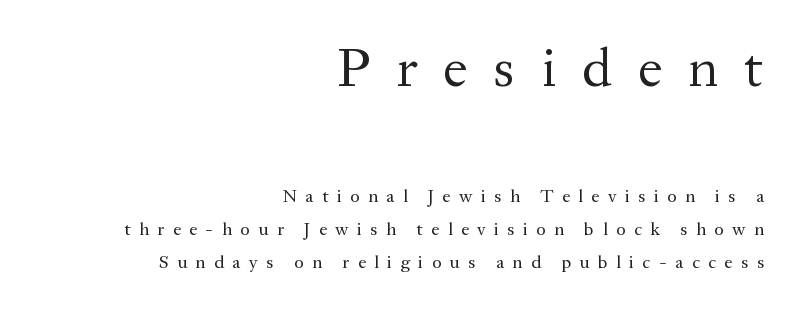
{"serif": "yes", "italic": "no", "bold": "no", "weight": "regular", "width": "normal", "stroke_contrast": "medium", "x_height": "medium", "monospaced": "no", "underline": "no", "align": "right", "line_spacing_ratio": 1.82, "letter_spacing": "wide", "letter_spacing_em": 0.47, "larger_block": "first", "size_ratio": 3.06, "glyph_px": 55}
